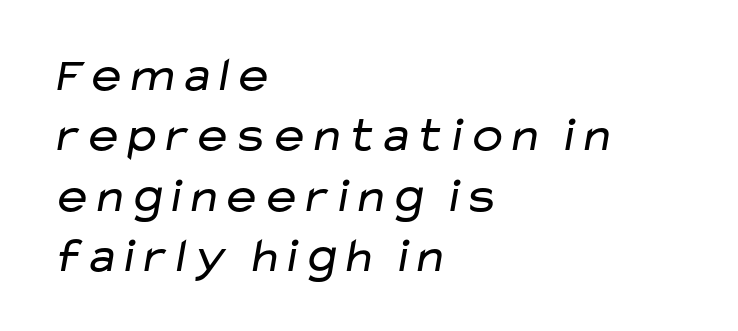
The image shows 49 px regular-weight, wide sans-serif type; set left-aligned, line spacing 1.23x, normal letter spacing, not underlined; low stroke contrast and a medium x-height.
